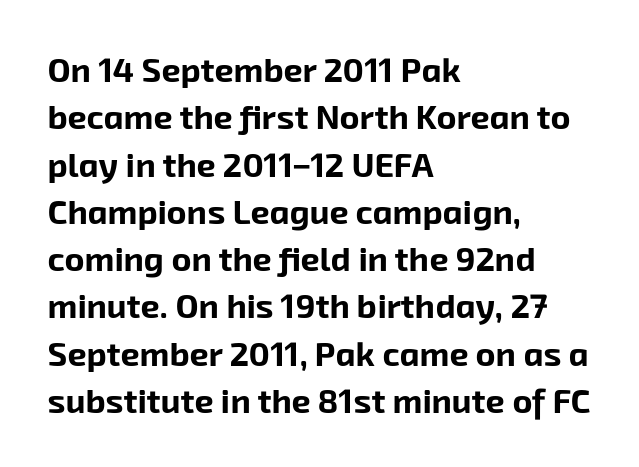
I'd describe the lettering as bold — thick and assertive. In CSS terms this would be text-align: left. The letters sit at their default tracking, neither squeezed nor spread. Each letter's strokes conclude bluntly, with no projecting serifs.
